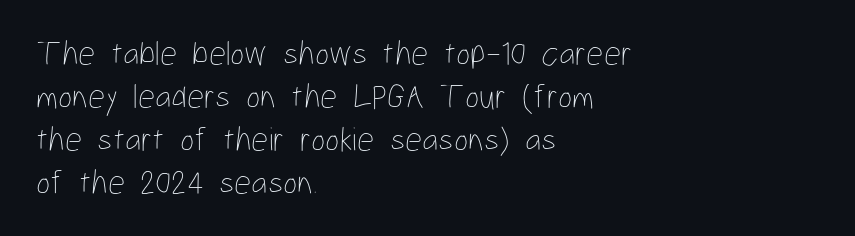
The letters stand straight up with perfectly vertical stems. The glyphs are unaccompanied by any horizontal stroke below them. Note the varied advance widths — an 'i' is clearly narrower than an 'm'. What's the leading like? Ordinary, nothing unusual. Reading down the block, your eye returns to a fixed left position each line.
